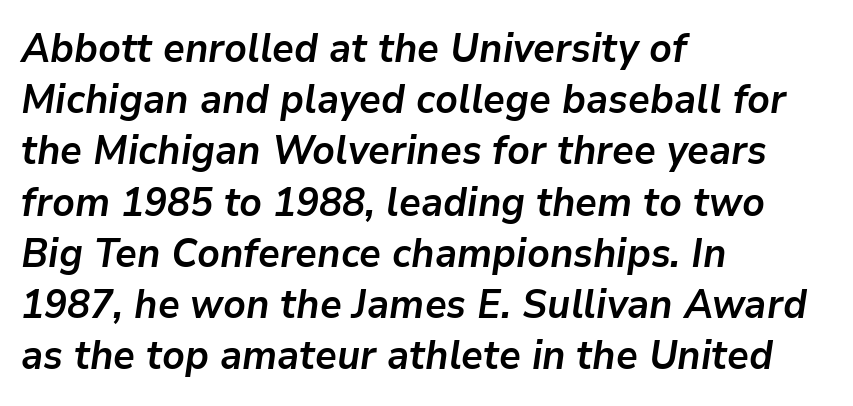
The image shows 40 px semibold type, italic (leaning right); set left-aligned, normal line spacing (1.28x), normal letter spacing, not underlined; low stroke contrast and a medium x-height.
